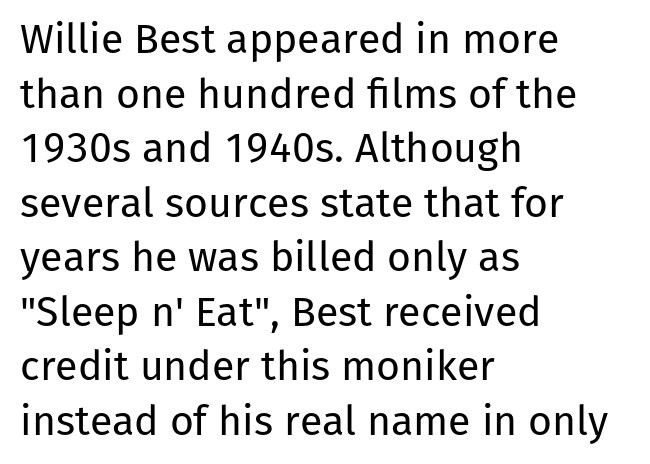
Q: Is the text bold? A: No.
Q: Is the text italic (slanted)? A: No, it is upright.
Q: Is the typeface a serif or a sans-serif typeface? A: Sans-serif.
Q: Is the text underlined? A: No.
Q: How is the paragraph aligned? A: Left-aligned.
Q: Is the spacing between letters normal or unusually wide? A: Normal.
Q: Is the spacing between lines tight, normal or loose? A: Normal.
Q: Width (condensed, normal, or wide)? A: Normal.
Q: Stroke contrast? A: Low.
Q: x-height? A: Medium.
Q: Monospaced? A: No.
